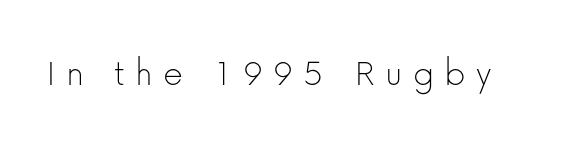
Is the letter spacing exaggerated? Yes — the characters are pushed far apart. The gap between lines stays unmarked. Weight: regular or lighter. Every character sits straight up, as roman type does. Unlike a traditional serif, this face leaves its strokes unadorned. Varying glyph widths throughout — classic text-font behaviour.
